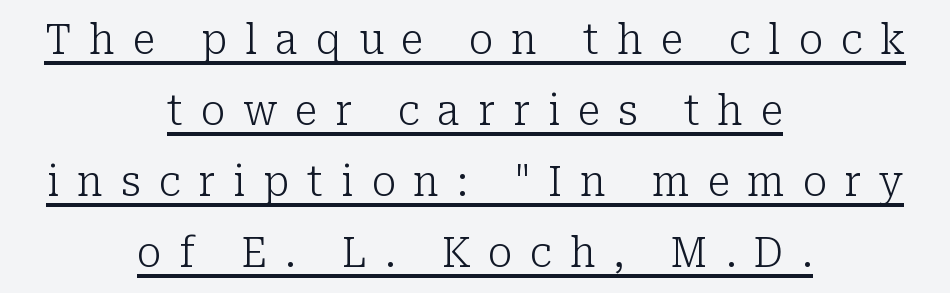
The image shows 41 px light serif type, upright; set centered, line spacing 1.73x, unusually wide letter spacing (+0.44 em), underlined; low stroke contrast and a medium x-height.
